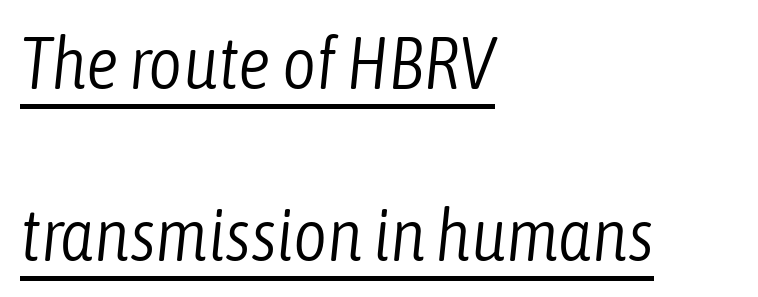
The image shows 73 px light, condensed type, italic (leaning right); set left-aligned, loose line spacing (2.35x), normal letter spacing, underlined; low stroke contrast and a medium x-height.
